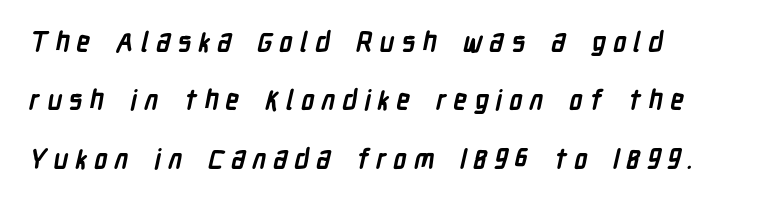
The passage shown has open, widely tracked lettering throughout. The lines in this sample share a left origin and differ only in where they stop. Anything drawn beneath the words? Only blank space. How would I describe the line gaps? Wide and relaxed. Typographic density is high because the face is bold.
